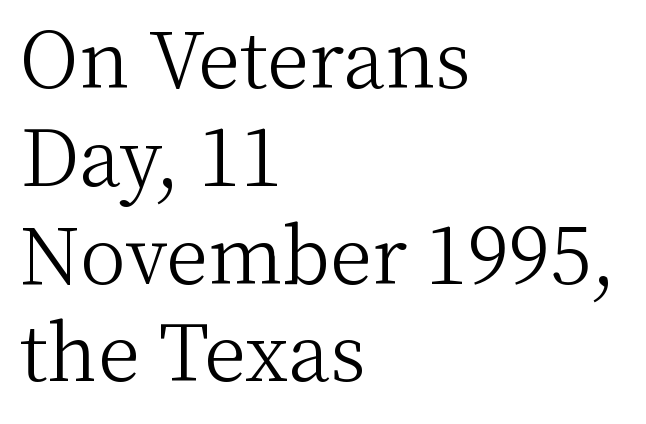
The rag falls on the right side of this text block. The rendering uses natural spacing where letterforms have individual widths. Check where the strokes stop: tiny serifs finish them off. The rendering uses a moderate line-height, typical for paragraphs.
